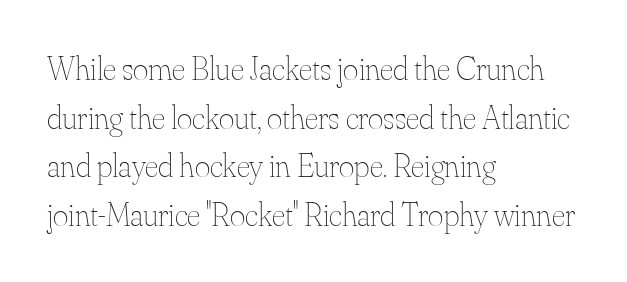
The image shows 33 px thin type, upright; set left-aligned, normal line spacing (1.47x), normal letter spacing, not underlined; medium stroke contrast and a small x-height.
